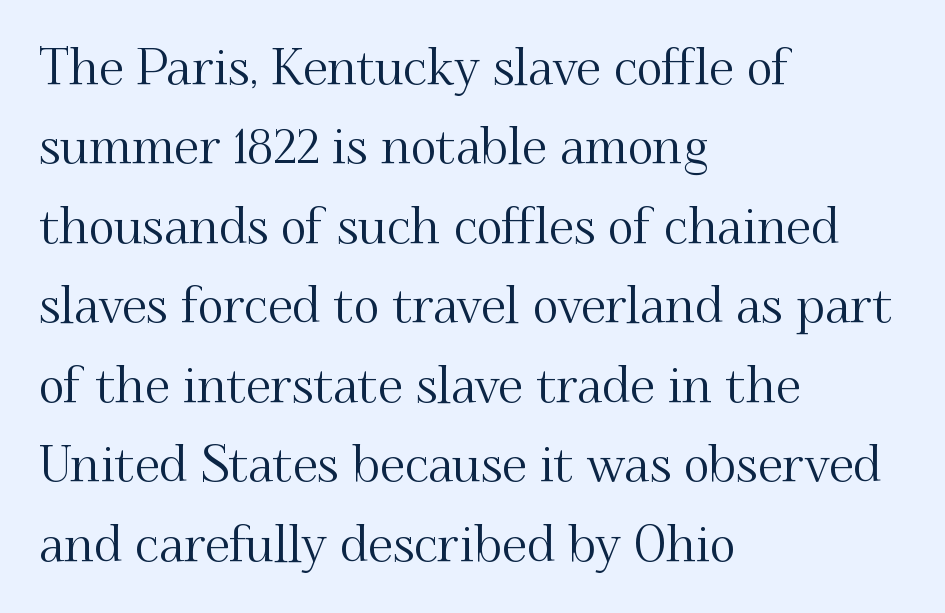
Q: Is the text italic (slanted)? A: No, it is upright.
Q: Is the typeface a serif or a sans-serif typeface? A: Serif.
Q: Is the text underlined? A: No.
Q: How is the paragraph aligned? A: Left-aligned.
Q: Is the spacing between letters normal or unusually wide? A: Normal.
Q: Is the spacing between lines tight, normal or loose? A: Normal.
Q: Width (condensed, normal, or wide)? A: Normal.
Q: Stroke contrast? A: Medium.
Q: x-height? A: Small.
Q: Monospaced? A: No.
